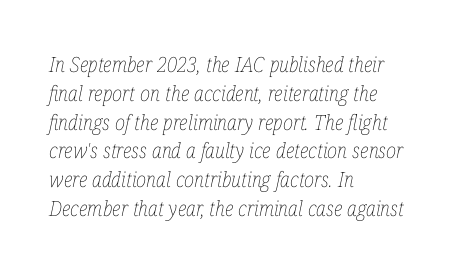
{"italic": "yes", "lean": "right", "slant_degrees": 12, "bold": "no", "underline": "no", "align": "left", "line_spacing": "normal", "line_spacing_ratio": 1.37, "letter_spacing": "normal", "letter_spacing_em": 0.0, "glyph_px": 21}
